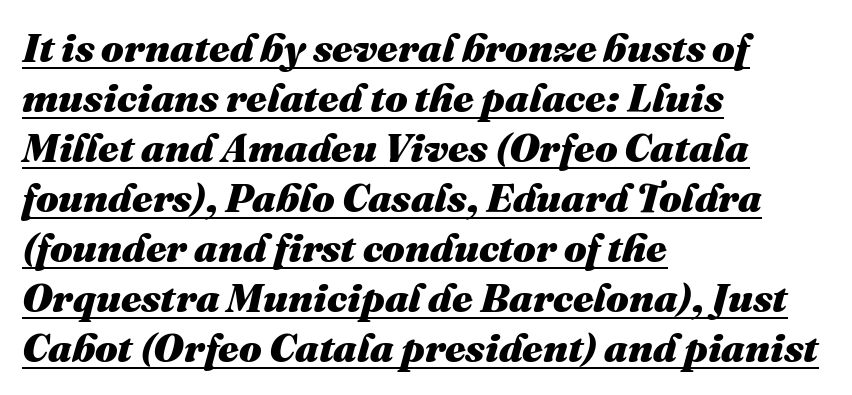
The image shows 40 px heavy type, italic (leaning right); set left-aligned, normal line spacing (1.25x), normal letter spacing, underlined; medium stroke contrast and a medium x-height.
